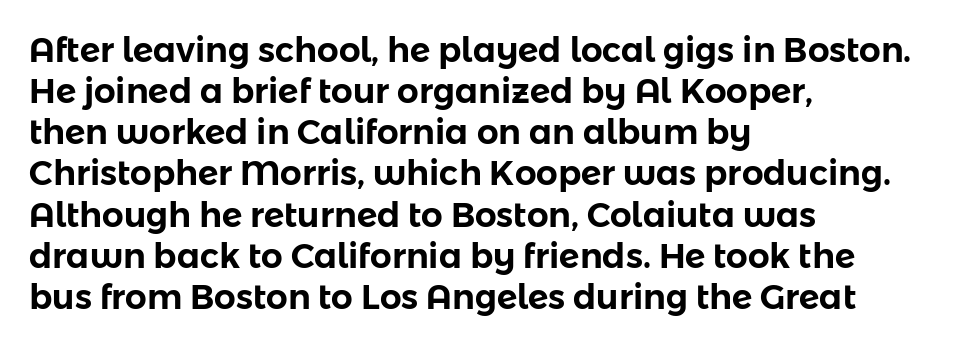
The setting favours the left margin, as ordinary paragraphs usually do. Here the designer chose a conventional face with non-uniform glyph widths. The letters stand upright; this is a roman face. Classification — sans serif. Tracking value appears to be zero — textbook default spacing.
